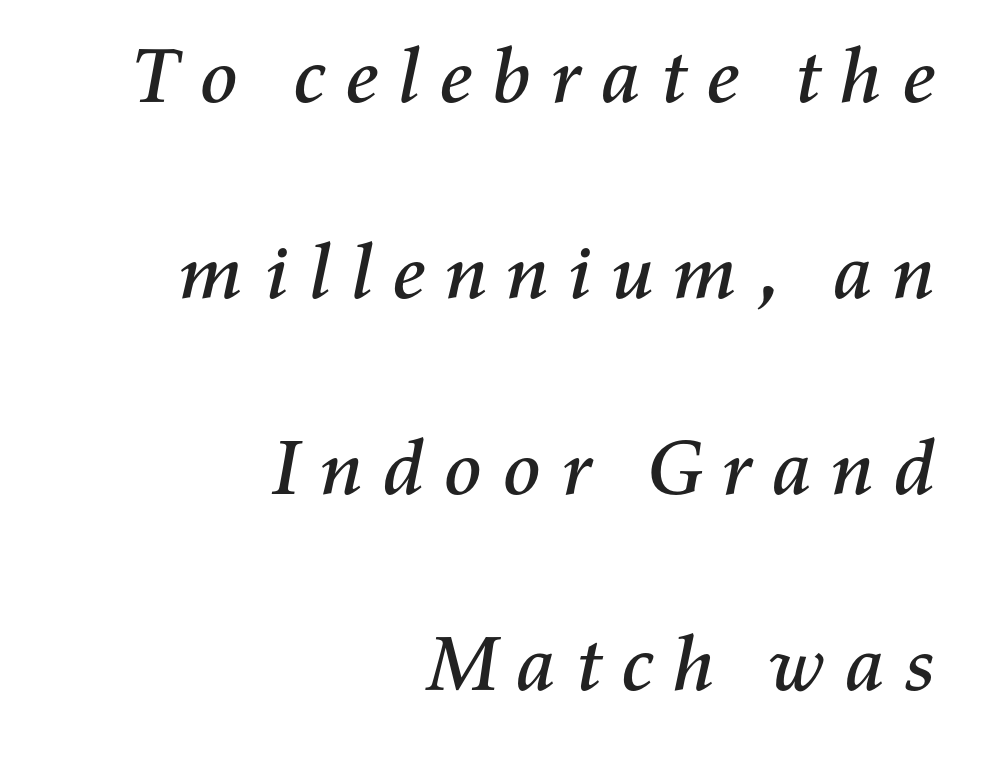
The image shows 79 px text type, italic (leaning right); set right-aligned, loose line spacing (2.48x), unusually wide letter spacing (+0.2 em), not underlined; medium stroke contrast and a medium x-height.
